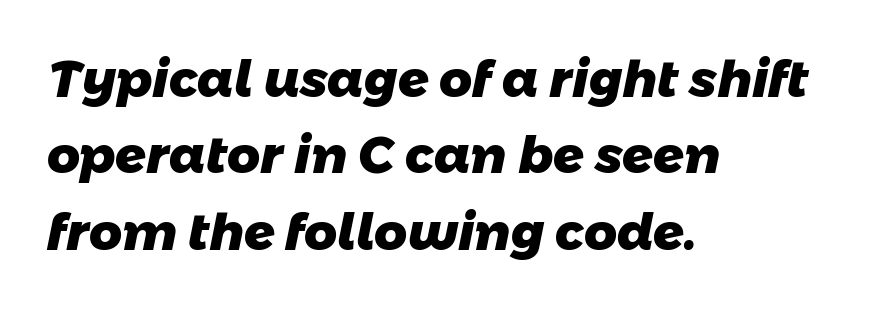
Q: Is the text bold? A: Yes.
Q: Is the typeface a serif or a sans-serif typeface? A: Sans-serif.
Q: Is the text underlined? A: No.
Q: How is the paragraph aligned? A: Left-aligned.
Q: Is the spacing between letters normal or unusually wide? A: Normal.
Q: Is the spacing between lines tight, normal or loose? A: Normal.
Q: Width (condensed, normal, or wide)? A: Normal.
Q: Stroke contrast? A: Low.
Q: x-height? A: Medium.
Q: Monospaced? A: No.
